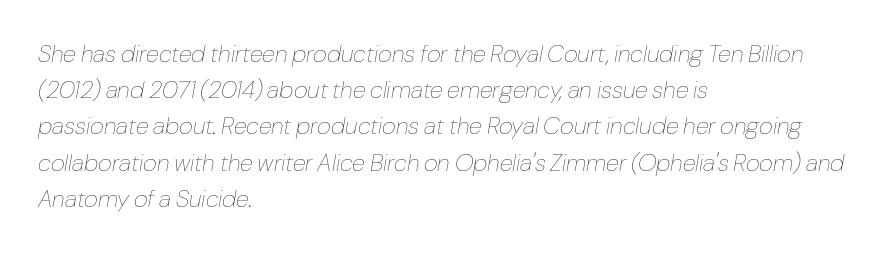
{"italic": "yes", "lean": "right", "slant_degrees": 10, "bold": "no", "underline": "no", "align": "left", "line_spacing": "normal", "line_spacing_ratio": 1.51, "letter_spacing": "normal", "letter_spacing_em": 0.0, "glyph_px": 24}
